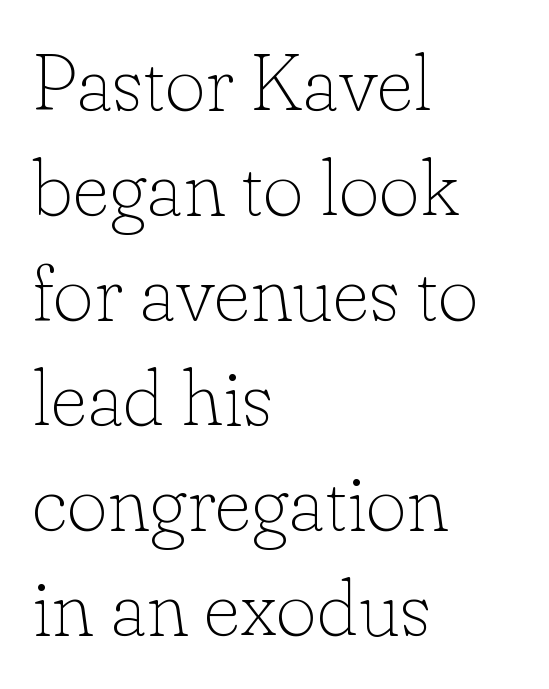
{"serif": "yes", "italic": "no", "bold": "no", "weight": "thin", "width": "normal", "stroke_contrast": "low", "x_height": "small", "monospaced": "no", "underline": "no", "align": "left", "line_spacing": "normal", "line_spacing_ratio": 1.33, "letter_spacing": "normal", "letter_spacing_em": 0.0, "glyph_px": 79}
